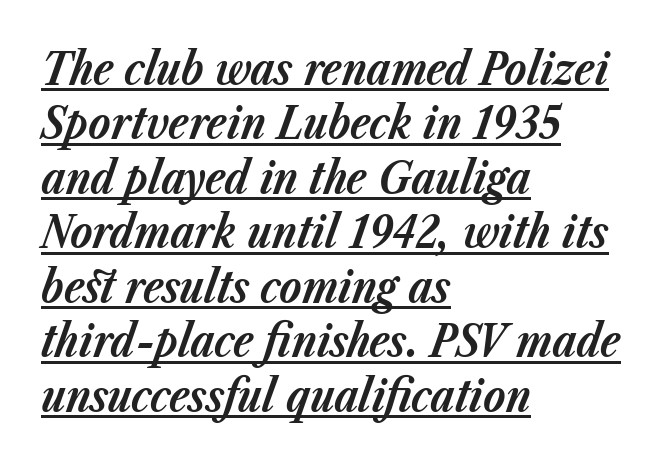
{"italic": "yes", "lean": "right", "slant_degrees": 23, "bold": "yes", "weight": "bold", "width": "normal", "stroke_contrast": "low", "x_height": "medium", "monospaced": "no", "underline": "yes", "align": "left", "line_spacing_ratio": 1.21, "letter_spacing": "normal", "letter_spacing_em": 0.0, "glyph_px": 45}
